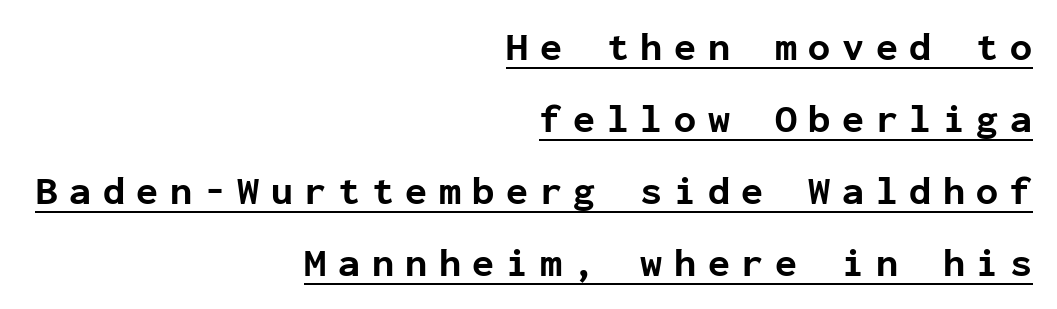
{"serif": "no", "italic": "no", "bold": "yes", "weight": "bold", "width": "normal", "stroke_contrast": "low", "x_height": "medium", "monospaced": "yes", "underline": "yes", "align": "right", "line_spacing_ratio": 1.8, "letter_spacing": "wide", "letter_spacing_em": 0.29, "glyph_px": 40}
